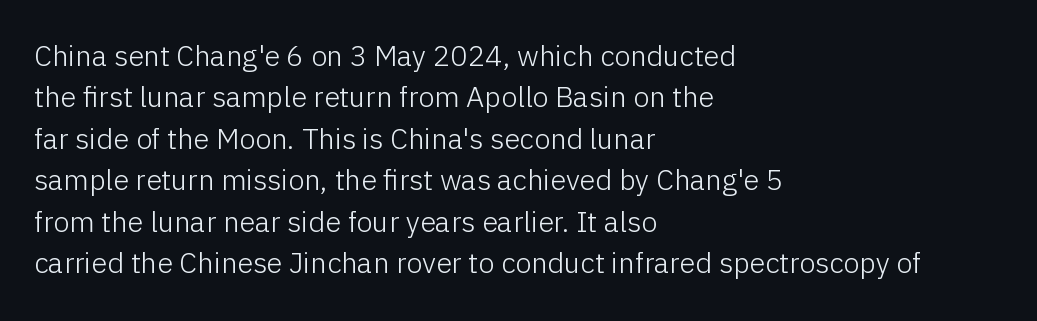
The image shows 29 px light sans-serif type, upright; set left-aligned, normal line spacing (1.43x), normal letter spacing, not underlined; low stroke contrast and a medium x-height.
